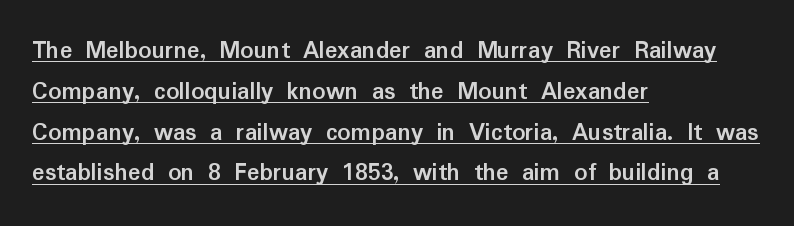
The font's upright variant was chosen for this text. Caption: lettering with a line underneath. The type is set solid horizontally, with unmodified tracking. Regarding leading, the lines here are spaced in the standard way.
